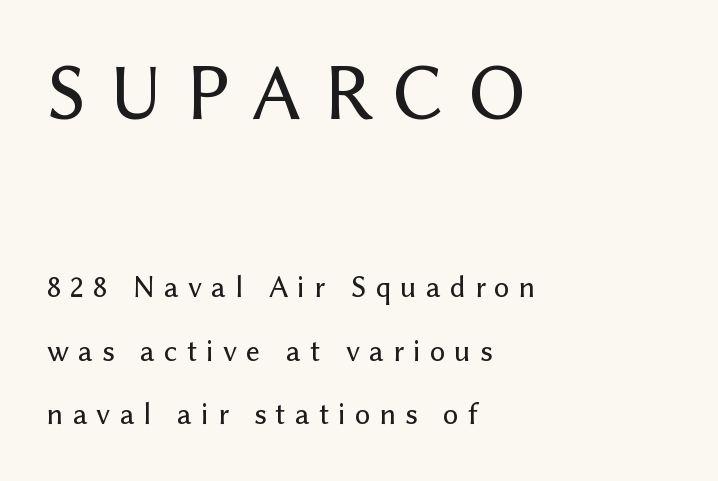
Descenders are the only things crossing below the line. These lines stack with their left ends in a neat column. The tracking reads as deliberately expanded to a designer's eye. This sample trades compactness for vertical openness between lines. Look at the bottom of the vertical strokes: they stop flat, with no serifs.
